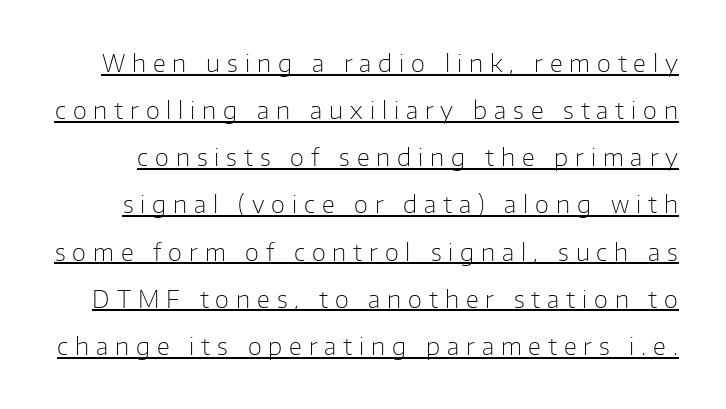
{"italic": "no", "bold": "no", "underline": "yes", "line_spacing": "loose", "line_spacing_ratio": 2.05, "letter_spacing": "wide", "letter_spacing_em": 0.3, "glyph_px": 23}
